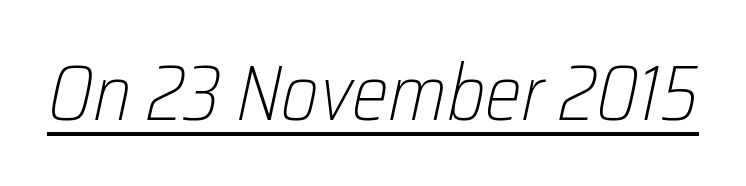
Q: Is the text bold? A: No.
Q: Is the text italic (slanted)? A: Yes, it leans right by about 12 degrees.
Q: Is the text underlined? A: Yes.
Q: Is the spacing between letters normal or unusually wide? A: Normal.
Q: Width (condensed, normal, or wide)? A: Condensed.
Q: Stroke contrast? A: Low.
Q: x-height? A: Medium.
Q: Monospaced? A: No.
